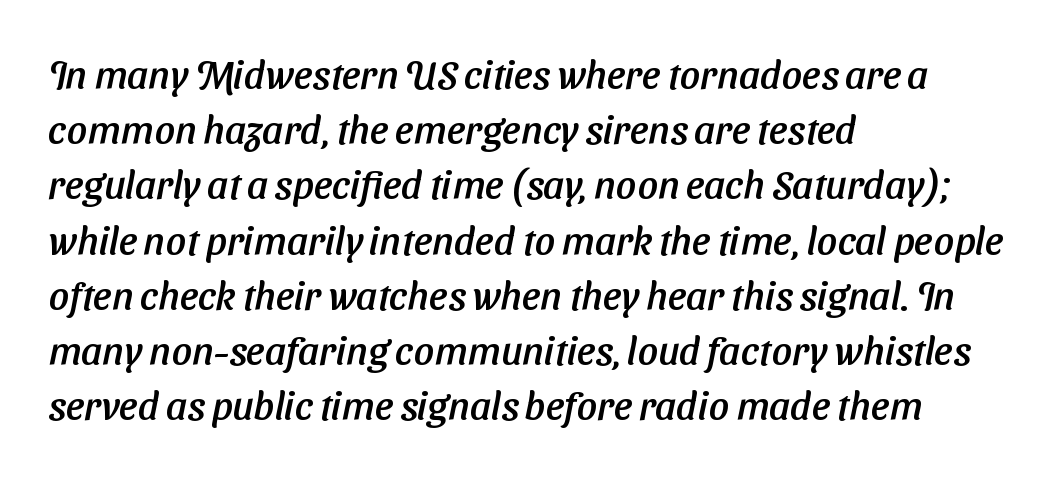
Quick note: interline space is typical. This sample uses a sans-serif face. Students, note that the glyphs here touch the page at normal intervals. Clear beneath every line of the passage. The text block is weighted toward the left margin, trailing off unevenly rightward.
